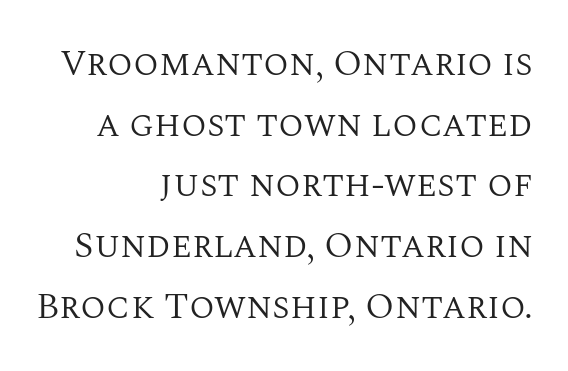
Q: Is the text bold? A: No.
Q: Is the text italic (slanted)? A: No, it is upright.
Q: Is the typeface a serif or a sans-serif typeface? A: Serif.
Q: Is the text underlined? A: No.
Q: How is the paragraph aligned? A: Right-aligned.
Q: Is the spacing between letters normal or unusually wide? A: Normal.
Q: Is the spacing between lines tight, normal or loose? A: Normal.
Q: Width (condensed, normal, or wide)? A: Normal.
Q: Stroke contrast? A: Medium.
Q: x-height? A: Large.
Q: Monospaced? A: No.
